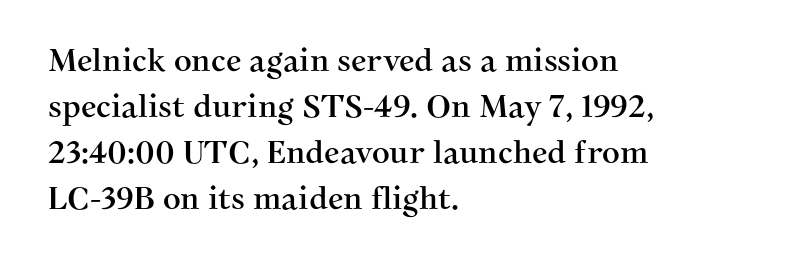
{"serif": "yes", "italic": "no", "width": "normal", "stroke_contrast": "medium", "x_height": "medium", "monospaced": "no", "underline": "no", "align": "left", "line_spacing": "normal", "line_spacing_ratio": 1.48, "letter_spacing": "normal", "letter_spacing_em": 0.0, "glyph_px": 31}
